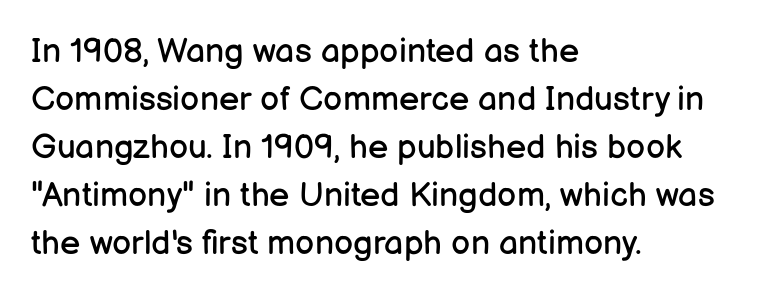
The image shows 34 px regular-weight sans-serif type, upright; set left-aligned, normal line spacing (1.41x), normal letter spacing, not underlined; low stroke contrast and a medium x-height.
